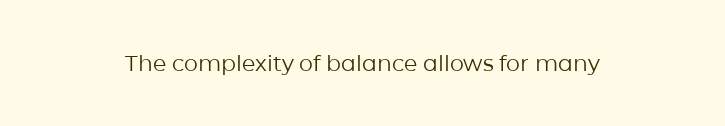
Q: Is the text bold? A: No.
Q: Is the text italic (slanted)? A: No, it is upright.
Q: Is the text underlined? A: No.
Q: Is the spacing between letters normal or unusually wide? A: Normal.
